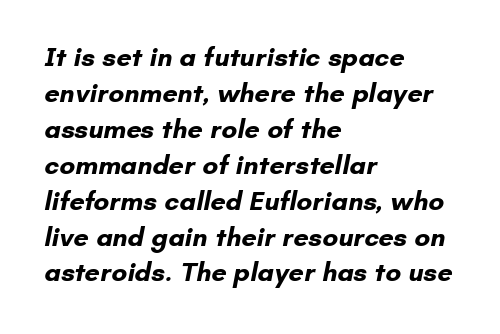
Check the space under the baseline: it is left empty. Does the leading feel generous? No, just average. Pretty heavy lettering here — definitely bold. These lines keep a tight, regular rhythm from letter to letter.
